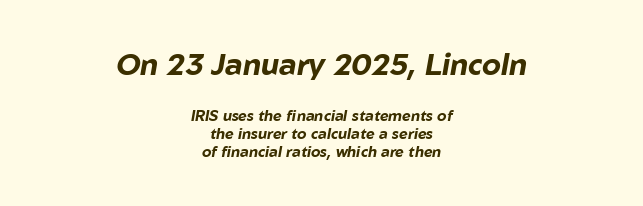
Q: Is the text bold? A: Yes.
Q: Is the text italic (slanted)? A: Yes, it leans right by about 10 degrees.
Q: Is the text underlined? A: No.
Q: How is the paragraph aligned? A: Centered.
Q: Is the spacing between letters normal or unusually wide? A: Normal.
Q: Which block of text is set in a larger size, the first (top) or the second (bottom)? A: The first (top) one.
Q: Width (condensed, normal, or wide)? A: Normal.
Q: Stroke contrast? A: Low.
Q: x-height? A: Medium.
Q: Monospaced? A: No.
